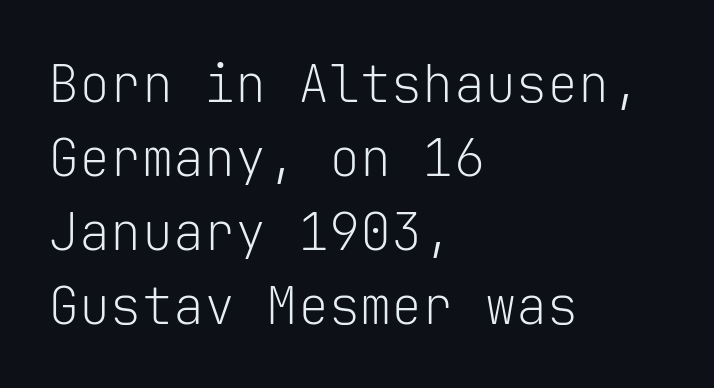
{"serif": "no", "italic": "no", "bold": "no", "weight": "light", "width": "normal", "stroke_contrast": "low", "x_height": "medium", "monospaced": "yes", "underline": "no", "align": "left", "line_spacing": "normal", "line_spacing_ratio": 1.42, "letter_spacing": "normal", "letter_spacing_em": 0.0, "glyph_px": 52}
